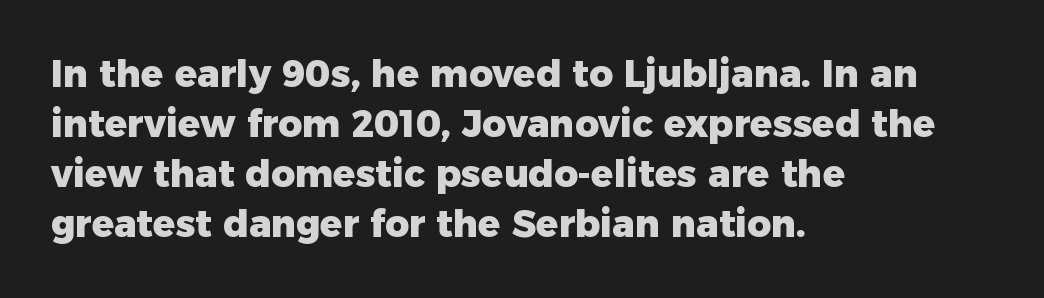
{"serif": "no", "italic": "no", "bold": "yes", "weight": "heavy", "width": "normal", "stroke_contrast": "low", "x_height": "medium", "monospaced": "no", "underline": "no", "align": "left", "line_spacing": "normal", "line_spacing_ratio": 1.35, "letter_spacing": "normal", "letter_spacing_em": 0.0, "glyph_px": 37}
